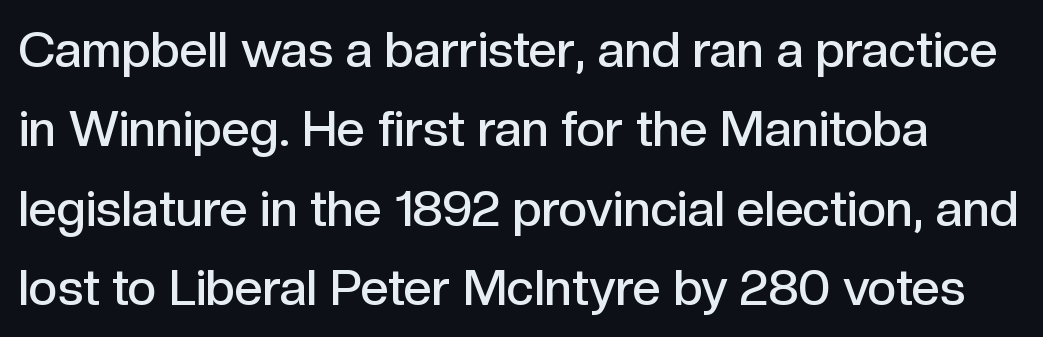
{"serif": "no", "italic": "no", "bold": "semi", "weight": "semibold", "width": "normal", "x_height": "medium", "monospaced": "no", "underline": "no", "line_spacing": "normal", "line_spacing_ratio": 1.59, "letter_spacing": "normal", "letter_spacing_em": 0.0, "glyph_px": 50}
